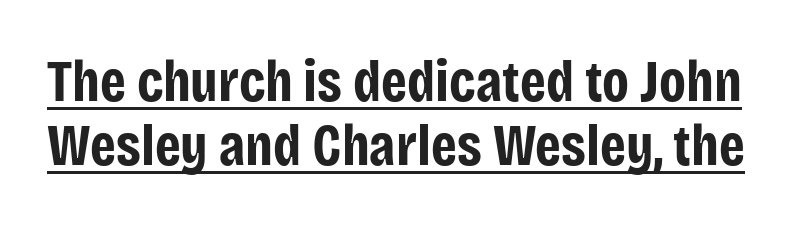
Q: Is the text bold? A: Yes.
Q: Is the text italic (slanted)? A: No, it is upright.
Q: Is the typeface a serif or a sans-serif typeface? A: Sans-serif.
Q: Is the text underlined? A: Yes.
Q: Is the spacing between letters normal or unusually wide? A: Normal.
Q: Is the spacing between lines tight, normal or loose? A: Tight.
Q: Width (condensed, normal, or wide)? A: Condensed.
Q: Stroke contrast? A: Low.
Q: x-height? A: Large.
Q: Monospaced? A: No.
